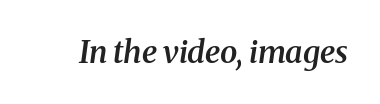
Q: Is the text bold? A: Semi-bold.
Q: Is the text italic (slanted)? A: Yes, it leans right by about 8 degrees.
Q: Is the typeface a serif or a sans-serif typeface? A: Serif.
Q: Is the text underlined? A: No.
Q: Is the spacing between letters normal or unusually wide? A: Normal.
Q: Width (condensed, normal, or wide)? A: Normal.
Q: Stroke contrast? A: Medium.
Q: x-height? A: Medium.
Q: Monospaced? A: No.
